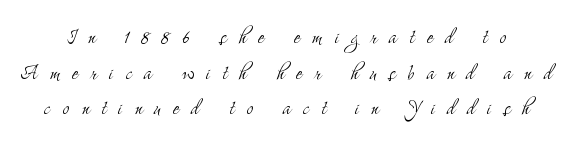
Q: Is the text bold? A: No.
Q: Is the text italic (slanted)? A: Yes.
Q: Is the text underlined? A: No.
Q: Is the spacing between letters normal or unusually wide? A: Unusually wide.
Q: Is the spacing between lines tight, normal or loose? A: Normal.
